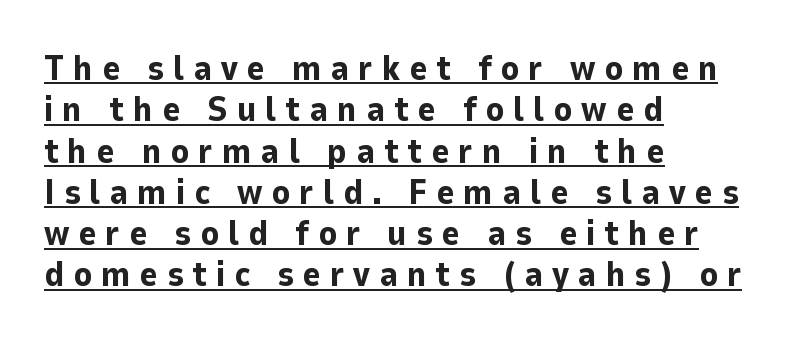
Q: Is the text bold? A: Yes.
Q: Is the text italic (slanted)? A: No, it is upright.
Q: Is the typeface a serif or a sans-serif typeface? A: Sans-serif.
Q: Is the text underlined? A: Yes.
Q: How is the paragraph aligned? A: Left-aligned.
Q: Is the spacing between letters normal or unusually wide? A: Unusually wide.
Q: Width (condensed, normal, or wide)? A: Normal.
Q: Stroke contrast? A: Low.
Q: x-height? A: Medium.
Q: Monospaced? A: No.
